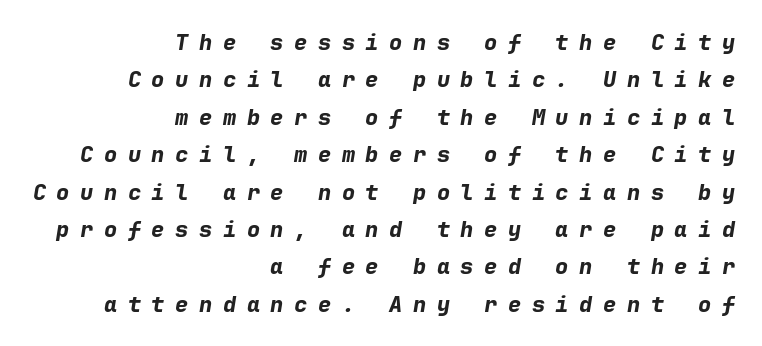
{"italic": "yes", "lean": "right", "slant_degrees": 9, "bold": "yes", "underline": "no", "align": "right", "line_spacing": "normal", "line_spacing_ratio": 1.7, "letter_spacing": "wide", "letter_spacing_em": 0.48, "glyph_px": 22}
